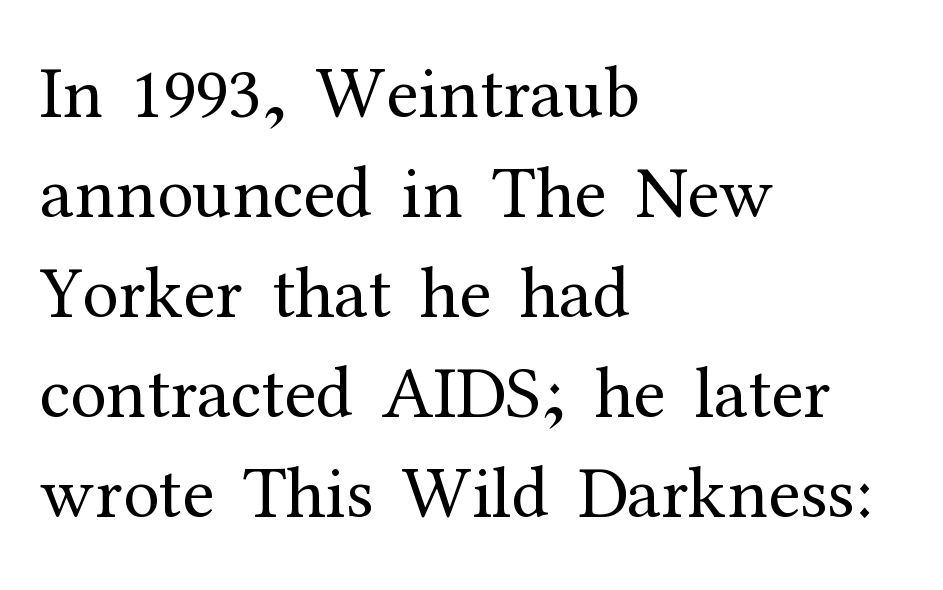
{"serif": "yes", "italic": "no", "bold": "no", "weight": "regular", "width": "normal", "stroke_contrast": "medium", "x_height": "medium", "monospaced": "no", "underline": "no", "align": "left", "line_spacing": "normal", "line_spacing_ratio": 1.37, "letter_spacing": "normal", "letter_spacing_em": 0.0, "glyph_px": 73}
